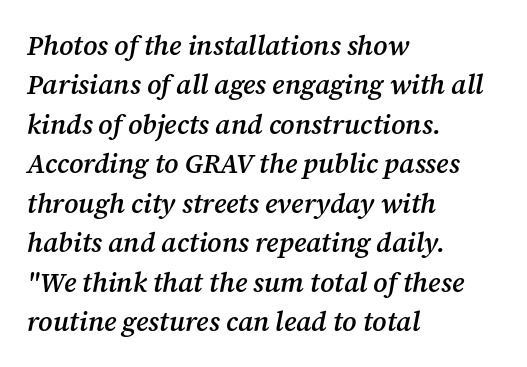
{"italic": "yes", "lean": "right", "slant_degrees": 12, "bold": "semi", "underline": "no", "align": "left", "line_spacing": "normal", "line_spacing_ratio": 1.46, "letter_spacing": "normal", "letter_spacing_em": 0.0, "glyph_px": 27}
